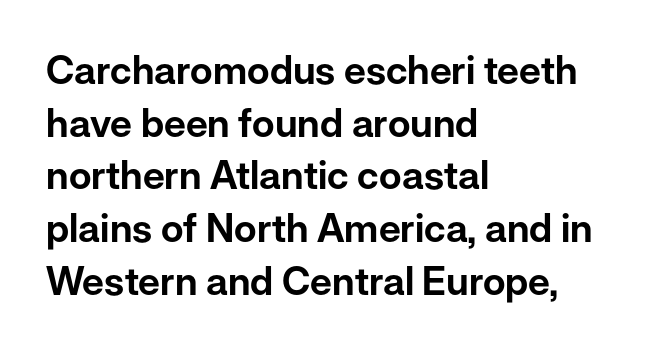
Q: Is the text italic (slanted)? A: No, it is upright.
Q: Is the typeface a serif or a sans-serif typeface? A: Sans-serif.
Q: Is the text underlined? A: No.
Q: How is the paragraph aligned? A: Left-aligned.
Q: Is the spacing between letters normal or unusually wide? A: Normal.
Q: Is the spacing between lines tight, normal or loose? A: Normal.
Q: Width (condensed, normal, or wide)? A: Normal.
Q: Stroke contrast? A: Low.
Q: x-height? A: Medium.
Q: Monospaced? A: No.
